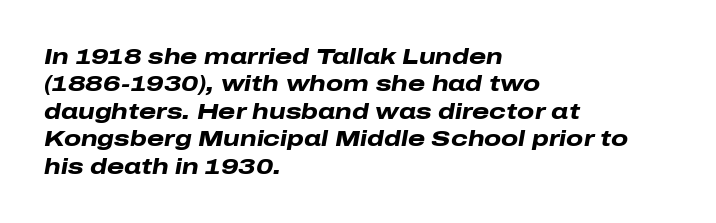
The image shows 22 px bold type, italic (leaning right); set left-aligned, normal line spacing (1.25x), normal letter spacing, not underlined.
